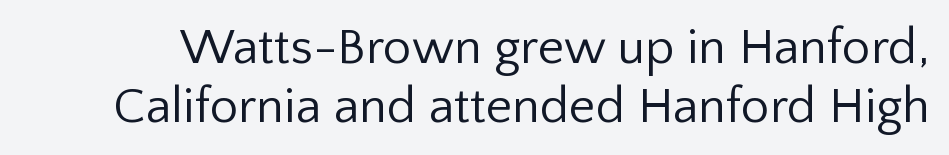
Q: Is the text bold? A: No.
Q: Is the text italic (slanted)? A: No, it is upright.
Q: Is the typeface a serif or a sans-serif typeface? A: Sans-serif.
Q: Is the text underlined? A: No.
Q: Is the spacing between letters normal or unusually wide? A: Normal.
Q: Is the spacing between lines tight, normal or loose? A: Tight.
Q: Width (condensed, normal, or wide)? A: Normal.
Q: Stroke contrast? A: Low.
Q: x-height? A: Medium.
Q: Monospaced? A: No.
